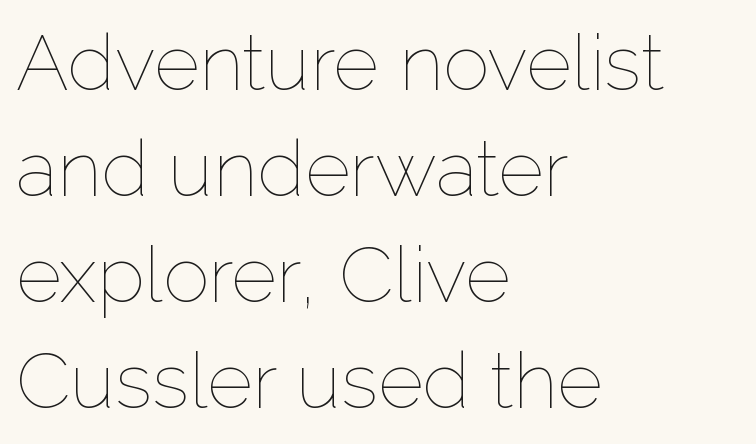
Q: Is the text bold? A: No.
Q: Is the text italic (slanted)? A: No, it is upright.
Q: Is the text underlined? A: No.
Q: How is the paragraph aligned? A: Left-aligned.
Q: Is the spacing between letters normal or unusually wide? A: Normal.
Q: Is the spacing between lines tight, normal or loose? A: Normal.
Q: Width (condensed, normal, or wide)? A: Normal.
Q: Stroke contrast? A: Low.
Q: x-height? A: Medium.
Q: Monospaced? A: No.
